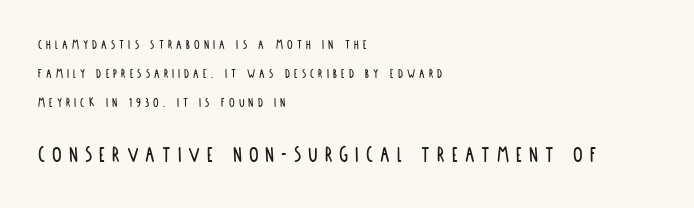
The lettering holds an erect, upright posture throughout. The paragraph shown leans on its left margin. Glance below the letters and you will spot only blank space. The rendering uses a large line-height, opening up the rows.
